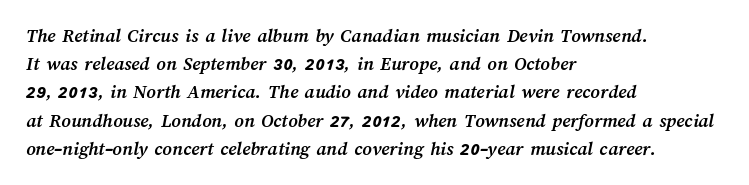
The image shows 20 px bold type; set left-aligned, normal line spacing (1.41x), normal letter spacing, not underlined.
